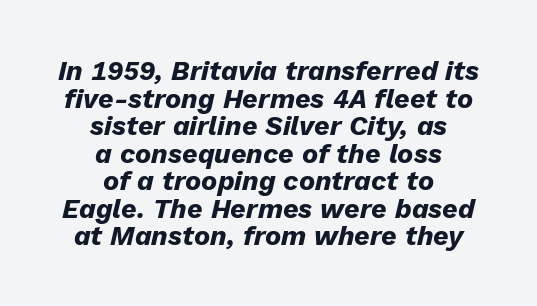
{"italic": "yes", "lean": "right", "slant_degrees": 13, "bold": "yes", "underline": "no", "align": "center", "line_spacing": "tight", "line_spacing_ratio": 1.02, "letter_spacing": "normal", "letter_spacing_em": 0.0, "glyph_px": 27}
